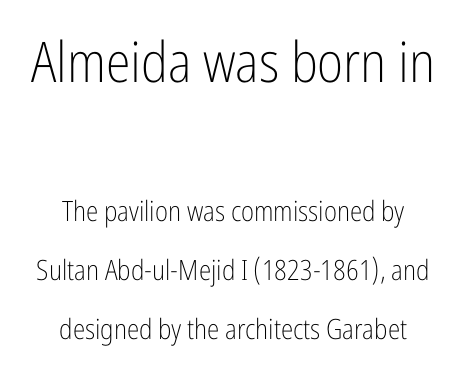
Rendered with straight, roman letterforms. Regarding serifs, this sample does without them. This is not heavy type; no bold has been used. Check under the words: just untouched page.
